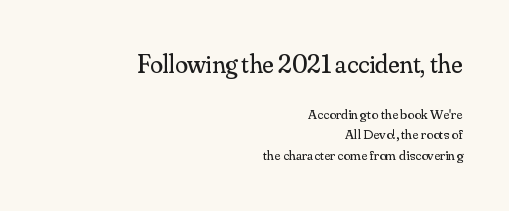
The passage shown begins with its larger block and ends with its smaller one. Descenders hang freely into open space. The font's upright variant was chosen for this text. The rows are spaced the way most documents space them.
